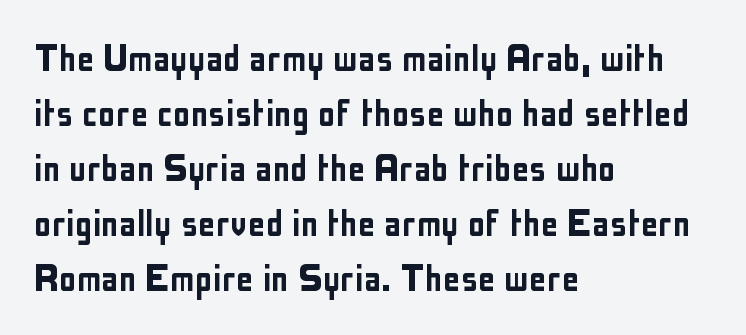
{"serif": "no", "italic": "no", "width": "condensed", "stroke_contrast": "low", "x_height": "medium", "monospaced": "no", "underline": "no", "align": "left", "line_spacing": "normal", "line_spacing_ratio": 1.25, "letter_spacing": "normal", "letter_spacing_em": 0.0, "glyph_px": 44}
